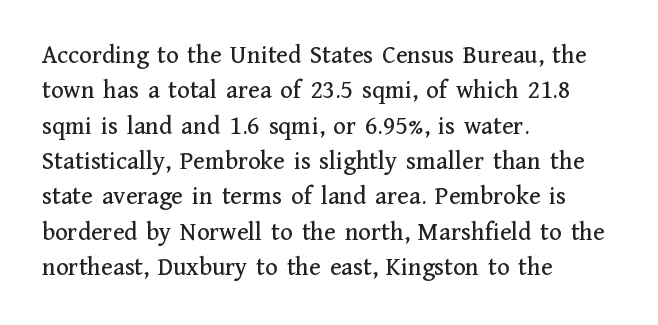
Q: Is the text italic (slanted)? A: No, it is upright.
Q: Is the text underlined? A: No.
Q: How is the paragraph aligned? A: Left-aligned.
Q: Is the spacing between letters normal or unusually wide? A: Normal.
Q: Is the spacing between lines tight, normal or loose? A: Normal.
